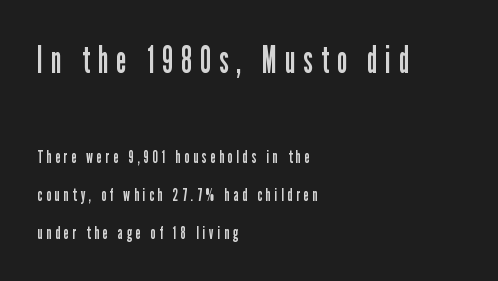
This rendering uses left alignment, leaving the right contour irregular. Students, observe: this is what heavily led, spacious text looks like. A student would notice the top passage is typeset larger than what follows. Characters remain perfectly vertical along every line. The glyphs are unaccompanied by any horizontal stroke below them. Does extra space separate the letters? Yes, quite a lot of it.
